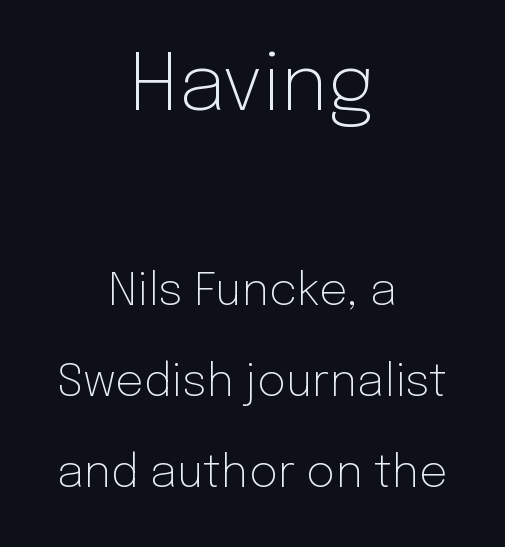
Of the two passages, the one on top uses the larger point size. Tall strokes in this sample are plumb rather than angled. The face used here is a sans, in the tradition of grotesques and geometrics. The paragraph has two soft edges and a firm central axis. A clean baseline with only descenders dipping below it. Bold? No — there's no thickening of the strokes.
